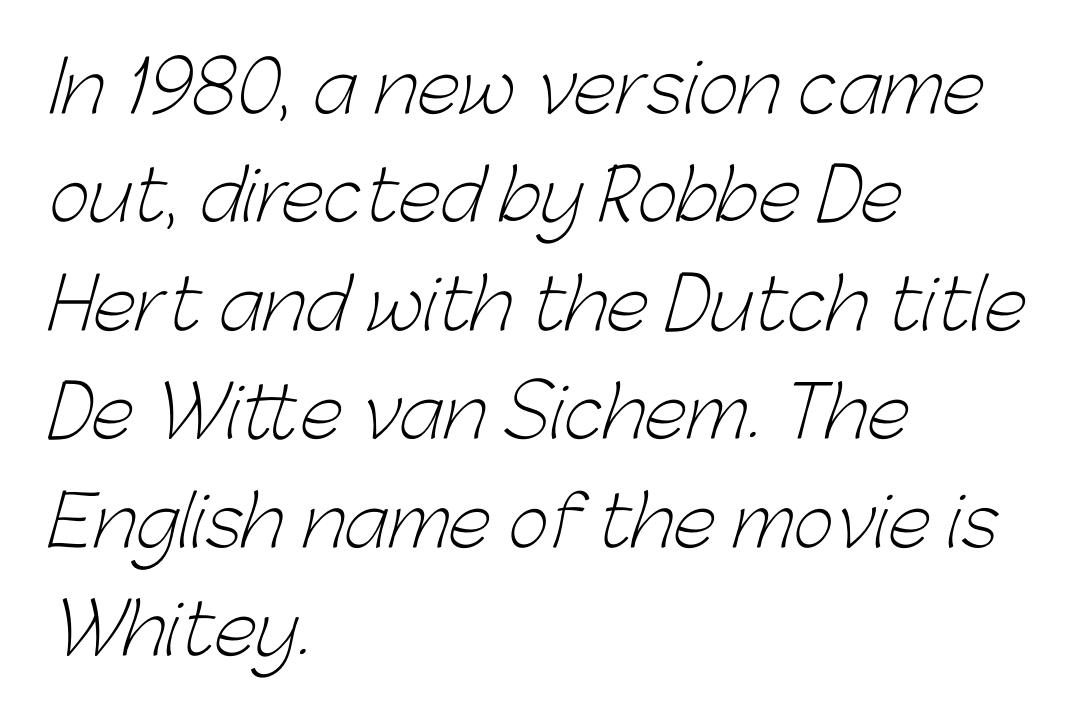
Q: Is the text bold? A: No.
Q: Is the typeface a serif or a sans-serif typeface? A: Sans-serif.
Q: Is the text underlined? A: No.
Q: How is the paragraph aligned? A: Left-aligned.
Q: Is the spacing between letters normal or unusually wide? A: Normal.
Q: Is the spacing between lines tight, normal or loose? A: Normal.
Q: Width (condensed, normal, or wide)? A: Normal.
Q: Stroke contrast? A: Low.
Q: x-height? A: Medium.
Q: Monospaced? A: No.
